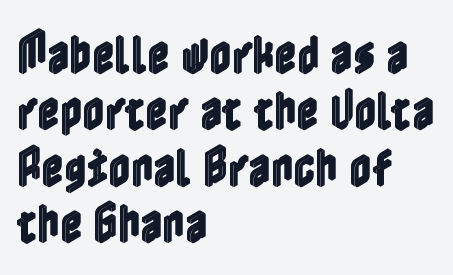
{"italic": "no", "width": "condensed", "x_height": "medium", "underline": "no", "align": "left", "line_spacing": "normal", "line_spacing_ratio": 1.31, "letter_spacing": "normal", "letter_spacing_em": 0.0, "glyph_px": 43}
